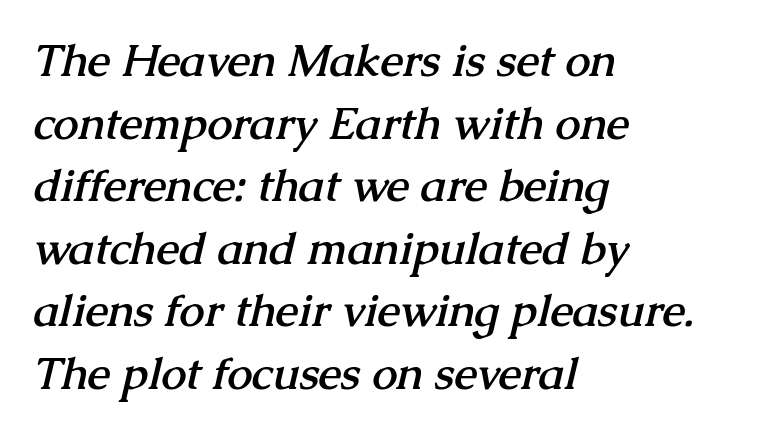
Q: Is the text bold? A: Yes.
Q: Is the typeface a serif or a sans-serif typeface? A: Serif.
Q: Is the text underlined? A: No.
Q: How is the paragraph aligned? A: Left-aligned.
Q: Is the spacing between letters normal or unusually wide? A: Normal.
Q: Is the spacing between lines tight, normal or loose? A: Normal.
Q: Width (condensed, normal, or wide)? A: Normal.
Q: Stroke contrast? A: Medium.
Q: x-height? A: Medium.
Q: Monospaced? A: No.
